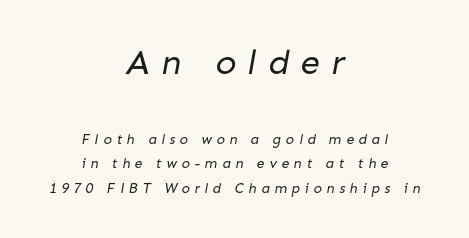
{"serif": "no", "bold": "no", "weight": "regular", "width": "normal", "stroke_contrast": "low", "x_height": "medium", "monospaced": "no", "underline": "no", "align": "center", "line_spacing_ratio": 1.74, "letter_spacing": "wide", "letter_spacing_em": 0.33, "larger_block": "first", "size_ratio": 2.5, "glyph_px": 35}
